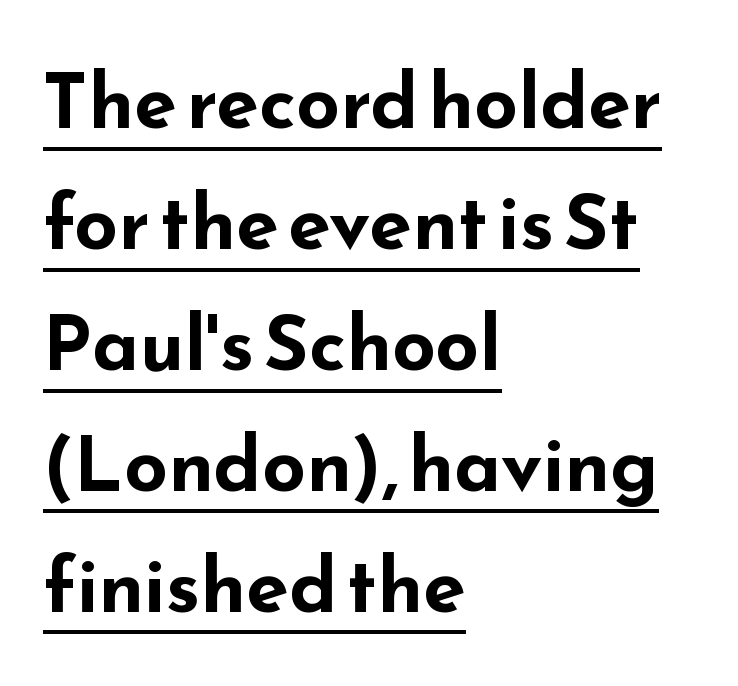
Q: Is the text bold? A: Yes.
Q: Is the text italic (slanted)? A: No, it is upright.
Q: Is the typeface a serif or a sans-serif typeface? A: Sans-serif.
Q: Is the text underlined? A: Yes.
Q: How is the paragraph aligned? A: Left-aligned.
Q: Is the spacing between letters normal or unusually wide? A: Normal.
Q: Is the spacing between lines tight, normal or loose? A: Normal.
Q: Width (condensed, normal, or wide)? A: Wide.
Q: Stroke contrast? A: Low.
Q: x-height? A: Small.
Q: Monospaced? A: No.
